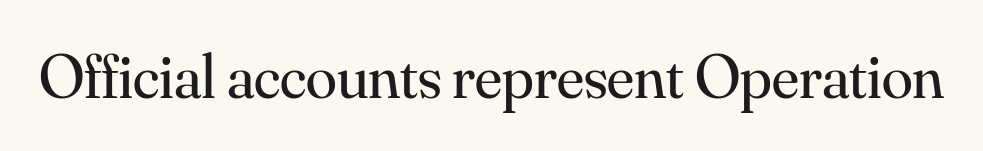
Q: Is the text bold? A: No.
Q: Is the text italic (slanted)? A: No, it is upright.
Q: Is the typeface a serif or a sans-serif typeface? A: Serif.
Q: Is the text underlined? A: No.
Q: Is the spacing between letters normal or unusually wide? A: Normal.
Q: Width (condensed, normal, or wide)? A: Normal.
Q: Stroke contrast? A: Medium.
Q: x-height? A: Small.
Q: Monospaced? A: No.
